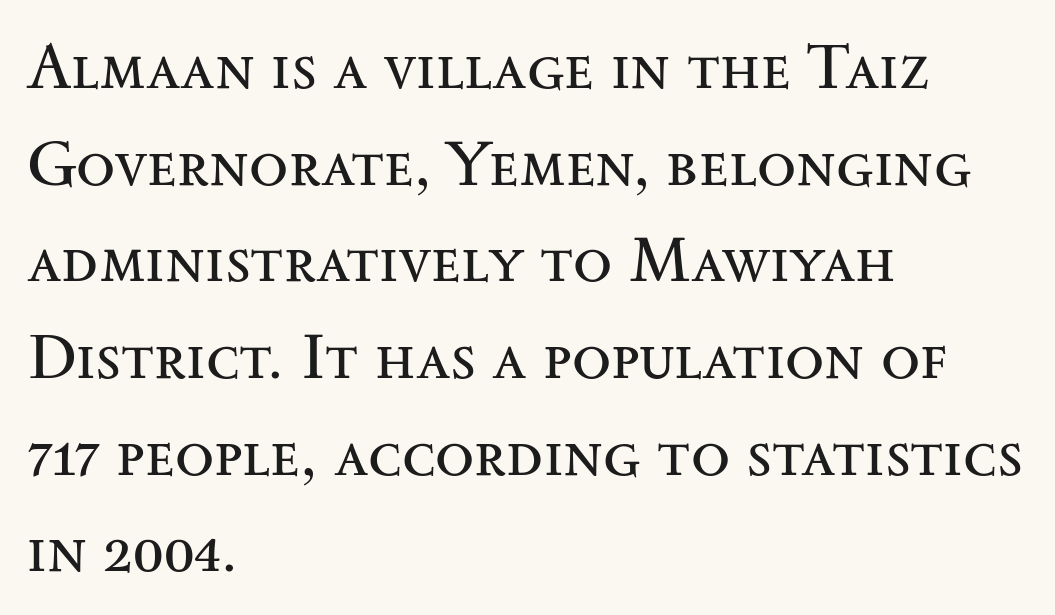
{"serif": "yes", "italic": "no", "bold": "no", "weight": "regular", "width": "wide", "stroke_contrast": "medium", "x_height": "small", "monospaced": "no", "underline": "no", "align": "left", "line_spacing": "normal", "line_spacing_ratio": 1.51, "letter_spacing": "normal", "letter_spacing_em": 0.0, "glyph_px": 64}
